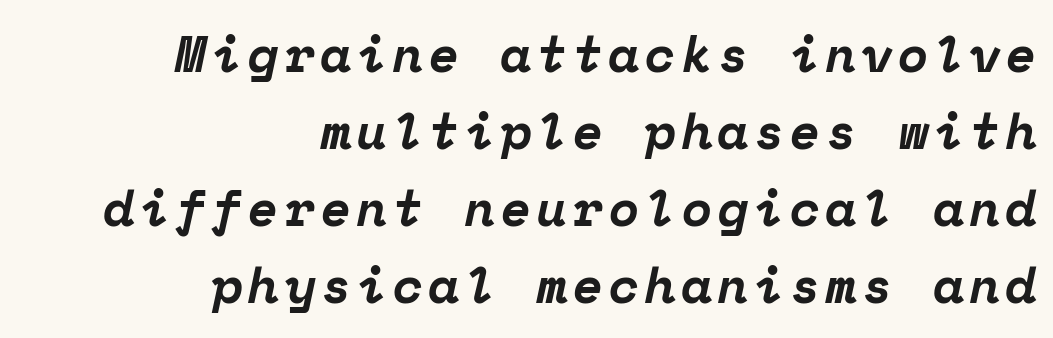
{"serif": "yes", "italic": "yes", "lean": "right", "slant_degrees": 12, "bold": "yes", "weight": "bold", "width": "normal", "stroke_contrast": "low", "x_height": "medium", "monospaced": "yes", "underline": "no", "align": "right", "line_spacing": "normal", "line_spacing_ratio": 1.54, "glyph_px": 50}
